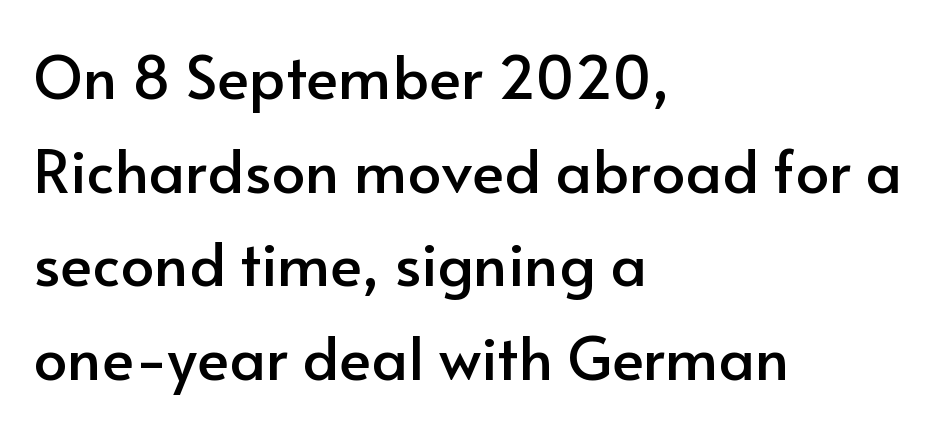
Q: Is the text italic (slanted)? A: No, it is upright.
Q: Is the typeface a serif or a sans-serif typeface? A: Sans-serif.
Q: Is the text underlined? A: No.
Q: How is the paragraph aligned? A: Left-aligned.
Q: Is the spacing between letters normal or unusually wide? A: Normal.
Q: Is the spacing between lines tight, normal or loose? A: Normal.
Q: Width (condensed, normal, or wide)? A: Normal.
Q: Stroke contrast? A: Low.
Q: x-height? A: Small.
Q: Monospaced? A: No.
